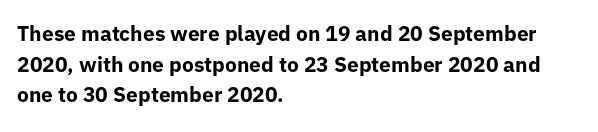
The image shows 21 px bold type, upright; set left-aligned, normal line spacing (1.46x), normal letter spacing, not underlined.
